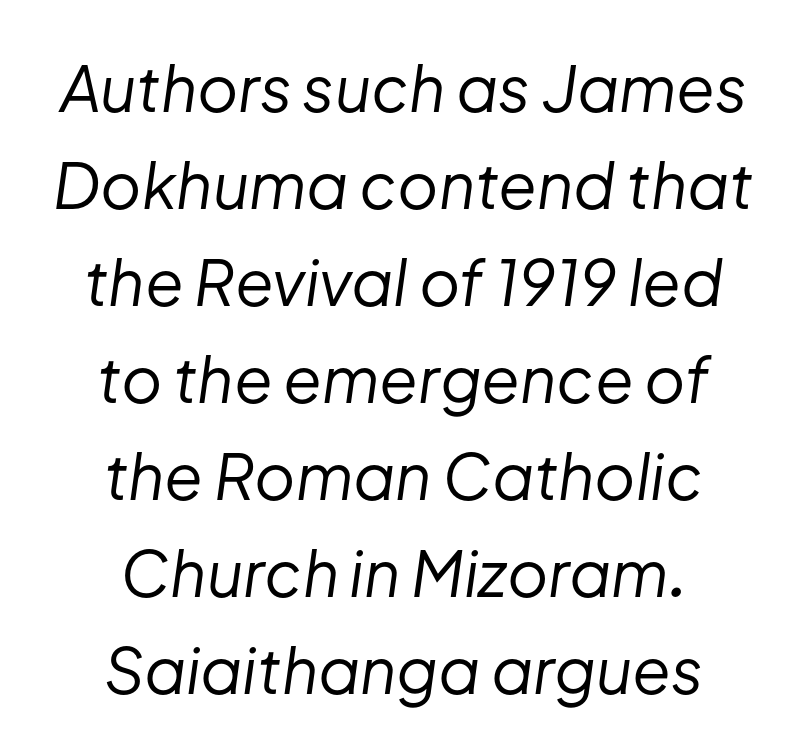
Q: Is the text bold? A: No.
Q: Is the text italic (slanted)? A: Yes, it leans right by about 8 degrees.
Q: Is the text underlined? A: No.
Q: How is the paragraph aligned? A: Centered.
Q: Is the spacing between letters normal or unusually wide? A: Normal.
Q: Is the spacing between lines tight, normal or loose? A: Normal.
Q: Width (condensed, normal, or wide)? A: Normal.
Q: Stroke contrast? A: Low.
Q: x-height? A: Medium.
Q: Monospaced? A: No.
